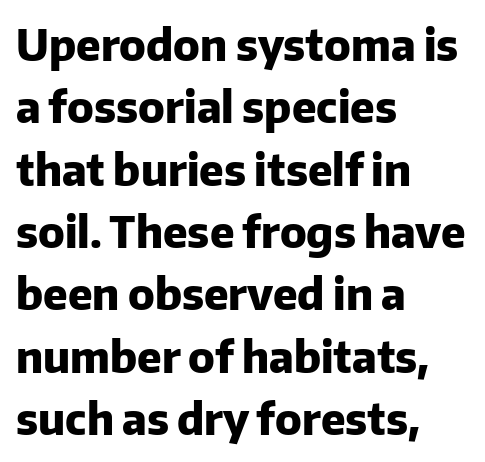
Q: Is the text bold? A: Yes.
Q: Is the text italic (slanted)? A: No, it is upright.
Q: Is the typeface a serif or a sans-serif typeface? A: Sans-serif.
Q: Is the text underlined? A: No.
Q: How is the paragraph aligned? A: Left-aligned.
Q: Is the spacing between letters normal or unusually wide? A: Normal.
Q: Is the spacing between lines tight, normal or loose? A: Normal.
Q: Width (condensed, normal, or wide)? A: Normal.
Q: Stroke contrast? A: Low.
Q: x-height? A: Medium.
Q: Monospaced? A: No.
